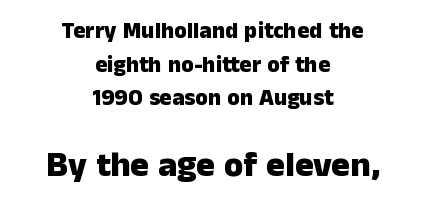
Q: Is the text bold? A: Yes.
Q: Is the text italic (slanted)? A: No, it is upright.
Q: Is the typeface a serif or a sans-serif typeface? A: Sans-serif.
Q: Is the text underlined? A: No.
Q: How is the paragraph aligned? A: Centered.
Q: Is the spacing between letters normal or unusually wide? A: Normal.
Q: Is the spacing between lines tight, normal or loose? A: Normal.
Q: Which block of text is set in a larger size, the first (top) or the second (bottom)? A: The second (bottom) one.
Q: Width (condensed, normal, or wide)? A: Normal.
Q: Stroke contrast? A: Low.
Q: x-height? A: Medium.
Q: Monospaced? A: No.
